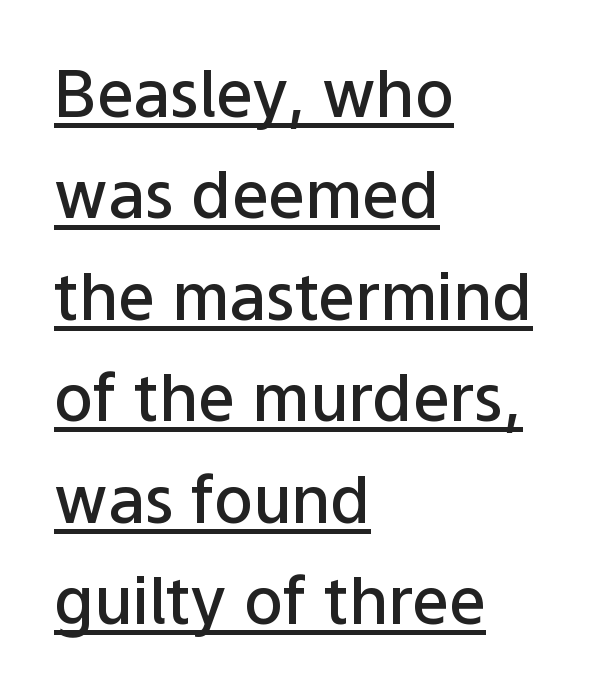
The image shows 65 px semibold sans-serif type, upright; set left-aligned, normal line spacing (1.56x), normal letter spacing, underlined; low stroke contrast and a medium x-height.
